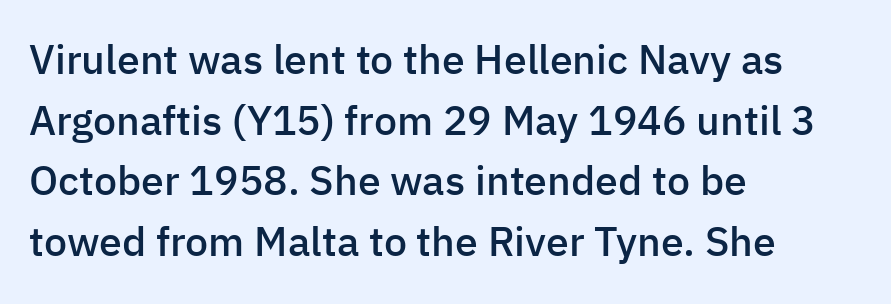
{"serif": "no", "italic": "no", "bold": "semi", "weight": "semibold", "width": "normal", "stroke_contrast": "low", "x_height": "medium", "monospaced": "no", "underline": "no", "align": "left", "line_spacing": "normal", "line_spacing_ratio": 1.48, "letter_spacing": "normal", "letter_spacing_em": 0.0, "glyph_px": 41}
